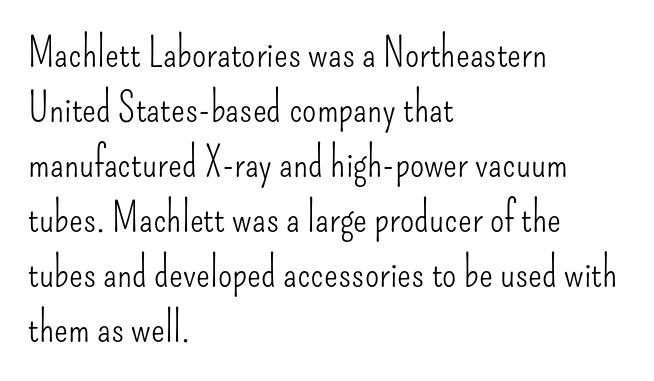
The image shows 41 px light, condensed sans-serif type, upright; set left-aligned, normal line spacing (1.34x), normal letter spacing, not underlined; low stroke contrast and a small x-height.
